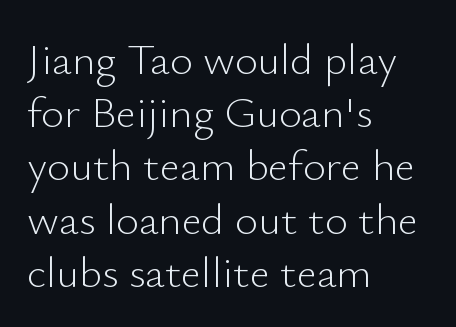
{"serif": "no", "italic": "no", "bold": "no", "weight": "light", "width": "normal", "stroke_contrast": "low", "x_height": "small", "monospaced": "no", "underline": "no", "align": "left", "line_spacing_ratio": 1.21, "letter_spacing": "normal", "letter_spacing_em": 0.0, "glyph_px": 44}
